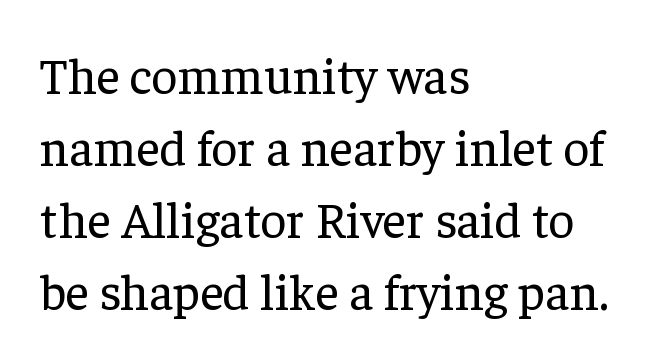
Serif or sans? Serif — the stroke terminals have little feet. Horizontal alignment here is leftward, the default for most running prose. Posture: vertical. Summary of weight: not heavy and not bold. Underlining? Definitely not there. Inter-character spacing is left at the font's built-in metrics.
